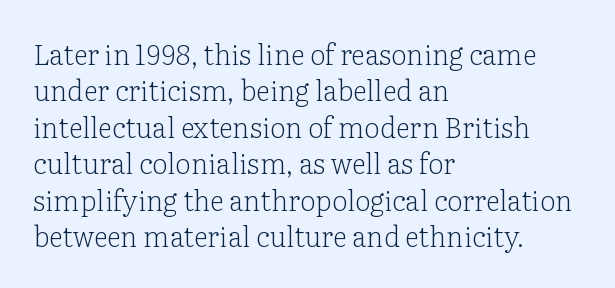
This is the regular roman posture of the typeface. Think of a printed novel: that variable character pitch is what you see here. The paragraph has a hard left edge and a soft right edge. Spacing between characters is what you'd get straight out of the box. The space between consecutive lines is moderate. Rule under the text: the space is simply empty.
